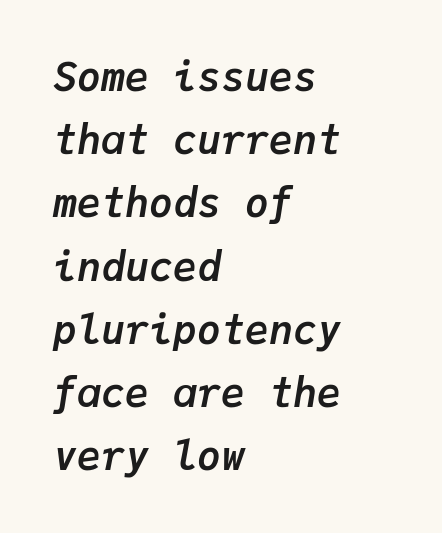
Words float on clear page, feet unadorned. Each letter, wide or thin by design, is forced into the same width here. A dark, heavy texture on the line: the type is bold. Visually the block forms a straight wall on the left and a jagged coastline on the right. Leading: standard.
